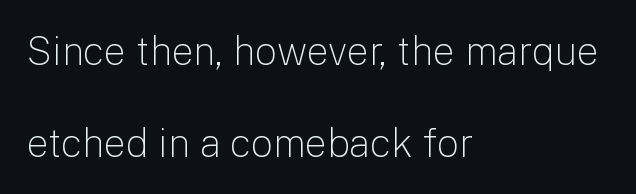
The image shows 39 px light sans-serif type, upright; set left-aligned, loose line spacing (2.36x), normal letter spacing, not underlined; low stroke contrast and a medium x-height.
